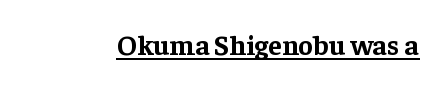
In terms of posture, this sample is upright. Weight check: bold — yes, fully. Stroke terminals: seriffed. Decoration check: the copy is underlined. Tracking here is standard; glyphs follow each other at the usual distance.
